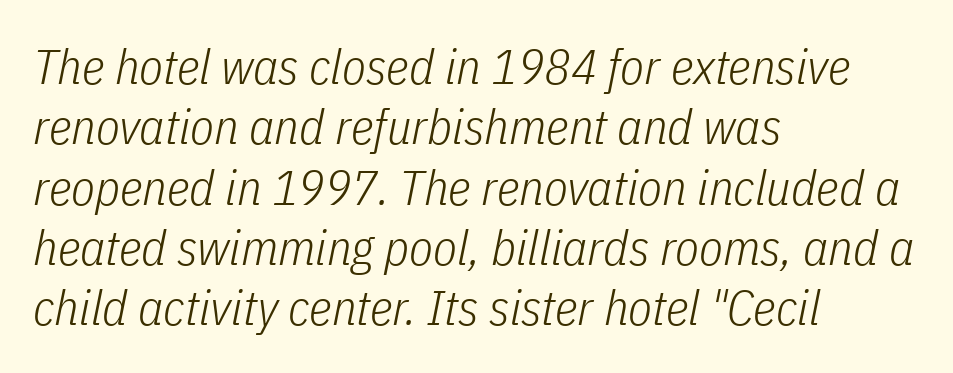
Q: Is the text bold? A: No.
Q: Is the text italic (slanted)? A: Yes, it leans right by about 11 degrees.
Q: Is the text underlined? A: No.
Q: How is the paragraph aligned? A: Left-aligned.
Q: Is the spacing between letters normal or unusually wide? A: Normal.
Q: Width (condensed, normal, or wide)? A: Condensed.
Q: Stroke contrast? A: Low.
Q: x-height? A: Medium.
Q: Monospaced? A: No.
